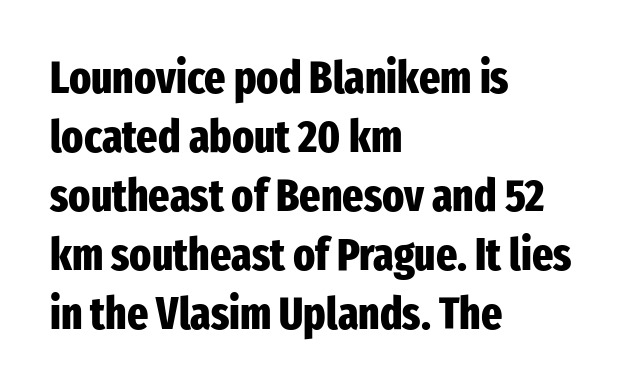
The image shows 45 px heavy, condensed sans-serif type, upright; set left-aligned, normal line spacing (1.31x), normal letter spacing, not underlined; low stroke contrast and a medium x-height.
